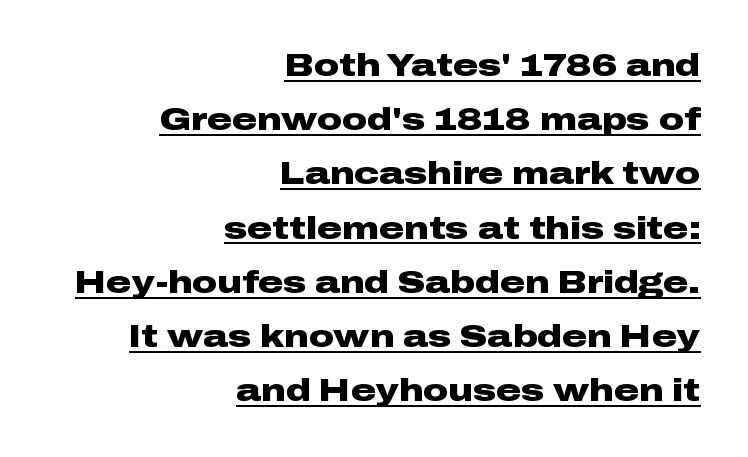
{"serif": "no", "italic": "no", "bold": "yes", "weight": "heavy", "width": "wide", "stroke_contrast": "low", "x_height": "medium", "monospaced": "no", "underline": "yes", "align": "right", "line_spacing_ratio": 1.75, "letter_spacing": "normal", "letter_spacing_em": 0.0, "glyph_px": 31}
